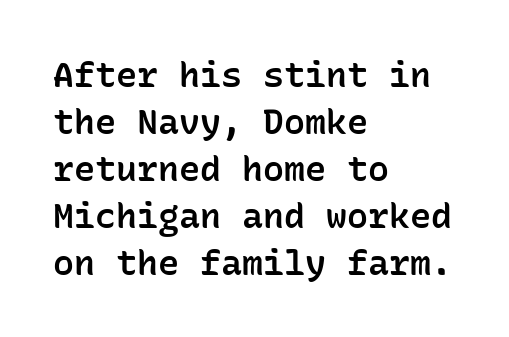
The image shows 35 px semibold sans-serif type, upright, monospaced; set left-aligned, normal line spacing (1.34x), normal letter spacing, not underlined; low stroke contrast and a medium x-height.
